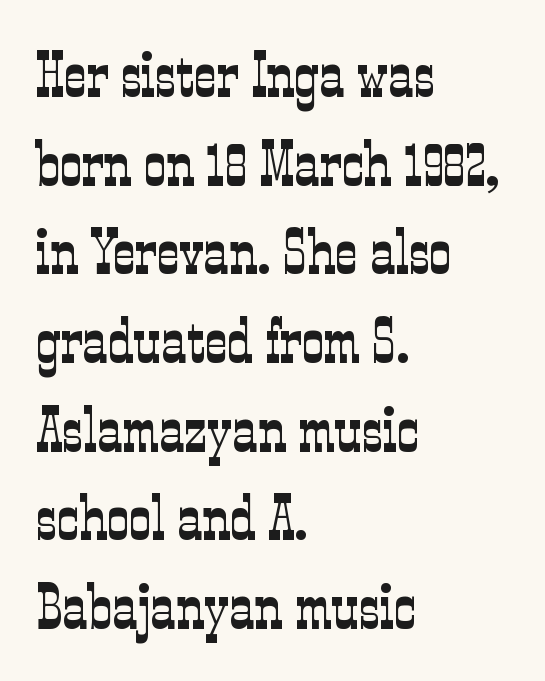
Q: Is the text bold? A: No.
Q: Is the text italic (slanted)? A: No, it is upright.
Q: Is the typeface a serif or a sans-serif typeface? A: Serif.
Q: Is the text underlined? A: No.
Q: How is the paragraph aligned? A: Left-aligned.
Q: Is the spacing between letters normal or unusually wide? A: Normal.
Q: Is the spacing between lines tight, normal or loose? A: Normal.
Q: Width (condensed, normal, or wide)? A: Condensed.
Q: Stroke contrast? A: Low.
Q: x-height? A: Medium.
Q: Monospaced? A: No.
